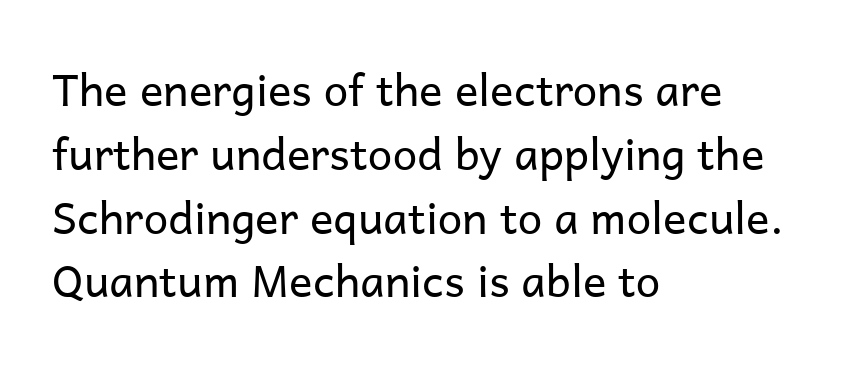
Q: Is the text bold? A: No.
Q: Is the text italic (slanted)? A: No, it is upright.
Q: Is the typeface a serif or a sans-serif typeface? A: Sans-serif.
Q: Is the text underlined? A: No.
Q: How is the paragraph aligned? A: Left-aligned.
Q: Is the spacing between letters normal or unusually wide? A: Normal.
Q: Is the spacing between lines tight, normal or loose? A: Normal.
Q: Width (condensed, normal, or wide)? A: Normal.
Q: Stroke contrast? A: Low.
Q: x-height? A: Medium.
Q: Monospaced? A: No.
